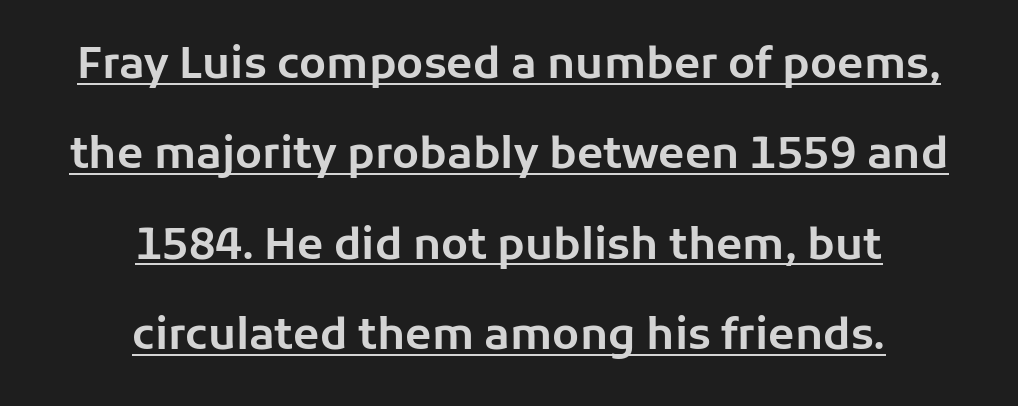
Tracking value appears to be zero — textbook default spacing. Compared with a flush-left layout, this one balances lines on the center instead. The rendering uses natural spacing where letterforms have individual widths. Are there feet on the stems? There aren't — it's a sans.
